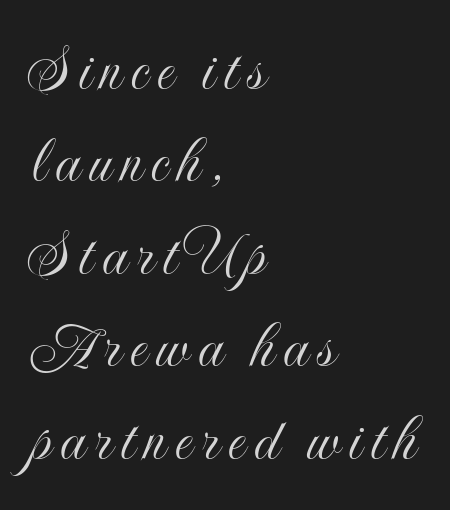
{"width": "condensed", "x_height": "small", "monospaced": "no", "underline": "no", "align": "left", "line_spacing": "normal", "line_spacing_ratio": 1.38, "glyph_px": 67}
